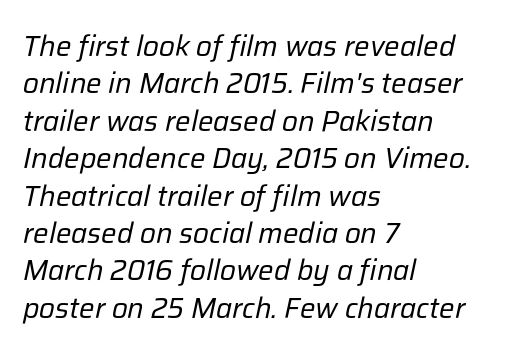
Q: Is the text bold? A: No.
Q: Is the text italic (slanted)? A: Yes, it leans right by about 12 degrees.
Q: Is the text underlined? A: No.
Q: How is the paragraph aligned? A: Left-aligned.
Q: Is the spacing between letters normal or unusually wide? A: Normal.
Q: Is the spacing between lines tight, normal or loose? A: Normal.
Q: Width (condensed, normal, or wide)? A: Normal.
Q: Stroke contrast? A: Low.
Q: x-height? A: Medium.
Q: Monospaced? A: No.
